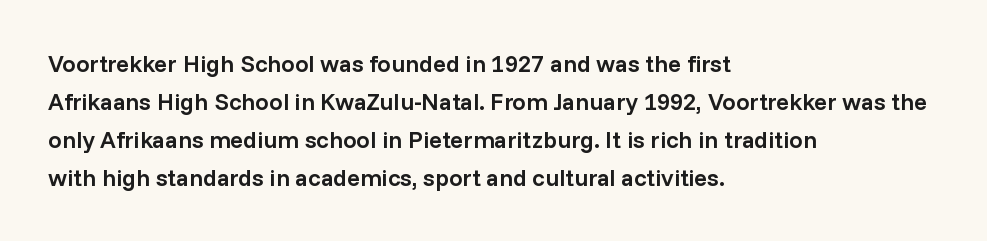
{"italic": "no", "bold": "semi", "underline": "no", "align": "left", "line_spacing": "normal", "line_spacing_ratio": 1.59, "letter_spacing": "normal", "letter_spacing_em": 0.0, "glyph_px": 24}
